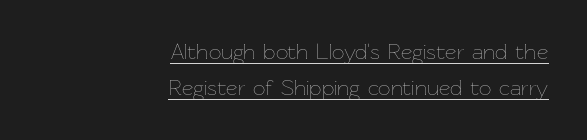
Q: Is the text bold? A: No.
Q: Is the text italic (slanted)? A: No, it is upright.
Q: Is the text underlined? A: Yes.
Q: How is the paragraph aligned? A: Right-aligned.
Q: Is the spacing between letters normal or unusually wide? A: Normal.
Q: Is the spacing between lines tight, normal or loose? A: Normal.
